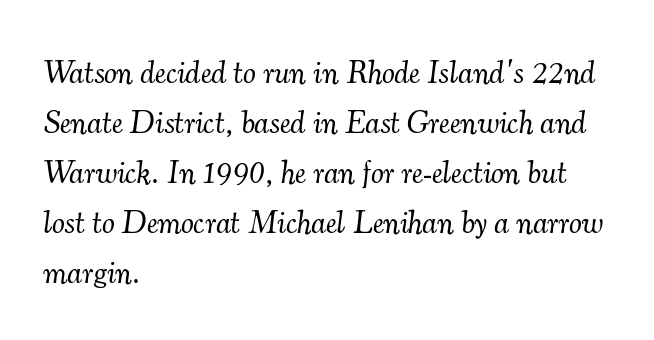
The face used here is proportionally spaced, like ordinary book or web type. What kind of face is this? One with serifs. A normal amount of white space separates one row of letters from the next. The lettering tilts uniformly, giving the passage an italic look. Where is the straight margin? On the left.
